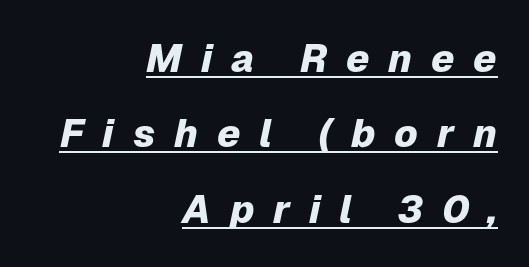
Underline: present. The typography opts for an oblique posture over an upright one. If you drew a ruler down the right edge, every line would touch it. Leading is clearly above the norm, producing a sparse column. You'd pick this weight for a headline — it's a proper bold. Here the glyphs are tracked loosely, breaking word shapes into spaced letters.
